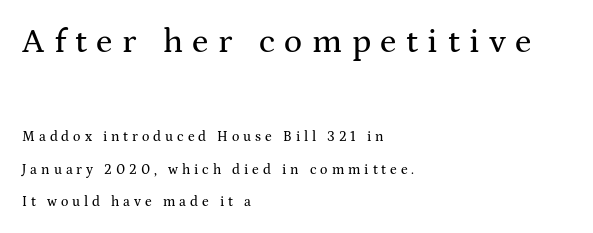
Character widths vary here, with narrow letters taking less room than wide ones. If you drew a line through each stem, it would be perfectly vertical. The line texture is sparse and dotted thanks to wide tracking. Only glyphs here, with clear space below each row. Size hierarchy here favors the leading block over the trailing one. A classic flush-left, rag-right setting is used for this passage.
